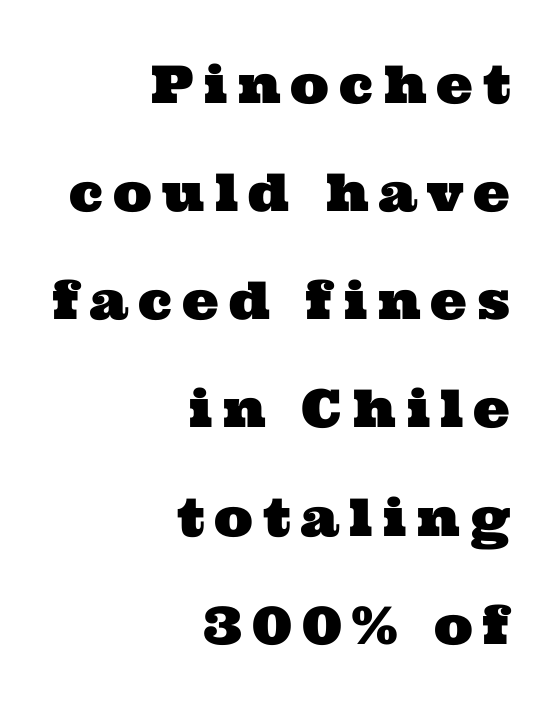
Layout note: lines flush right. The characters display serif detailing at their extremities. This sample has the flowing, uneven cadence of proportional lettering. A bare baseline throughout the passage. Line spacing here is loose.
